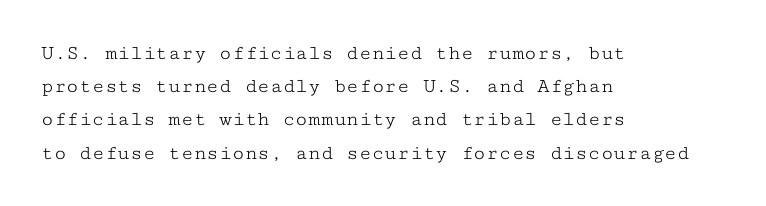
{"italic": "no", "bold": "no", "underline": "no", "align": "left", "line_spacing": "normal", "line_spacing_ratio": 1.58, "letter_spacing": "normal", "letter_spacing_em": 0.0, "glyph_px": 21}
